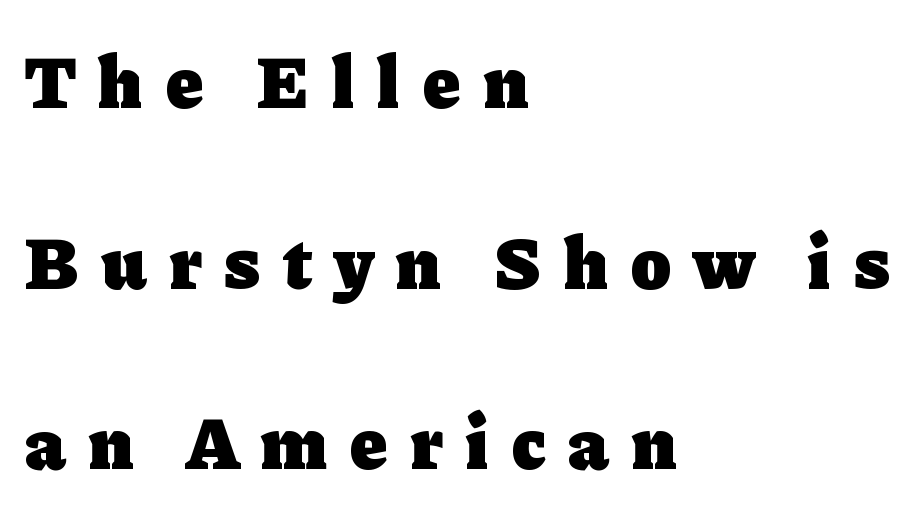
Q: Is the text bold? A: Yes.
Q: Is the text italic (slanted)? A: No, it is upright.
Q: Is the typeface a serif or a sans-serif typeface? A: Serif.
Q: Is the text underlined? A: No.
Q: How is the paragraph aligned? A: Left-aligned.
Q: Is the spacing between letters normal or unusually wide? A: Unusually wide.
Q: Is the spacing between lines tight, normal or loose? A: Loose.
Q: Width (condensed, normal, or wide)? A: Normal.
Q: Stroke contrast? A: Low.
Q: x-height? A: Medium.
Q: Monospaced? A: No.
